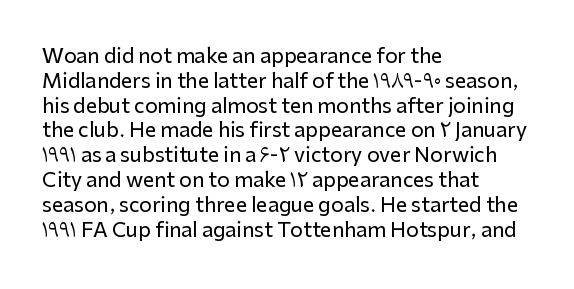
Q: Is the text italic (slanted)? A: No, it is upright.
Q: Is the text underlined? A: No.
Q: How is the paragraph aligned? A: Left-aligned.
Q: Is the spacing between letters normal or unusually wide? A: Normal.
